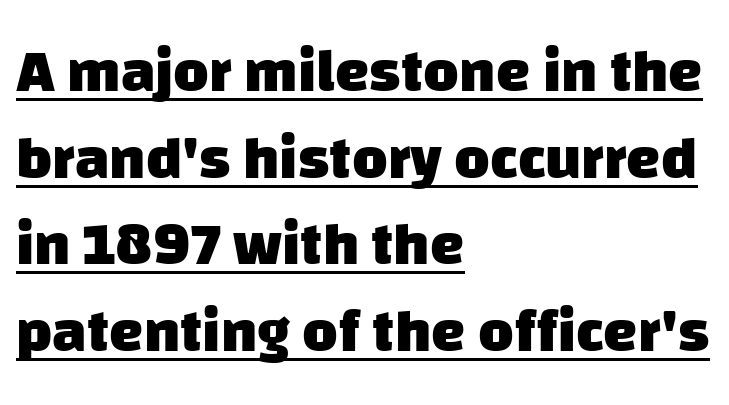
The image shows 61 px heavy sans-serif type; set left-aligned, normal line spacing (1.42x), normal letter spacing, underlined; low stroke contrast and a large x-height.
